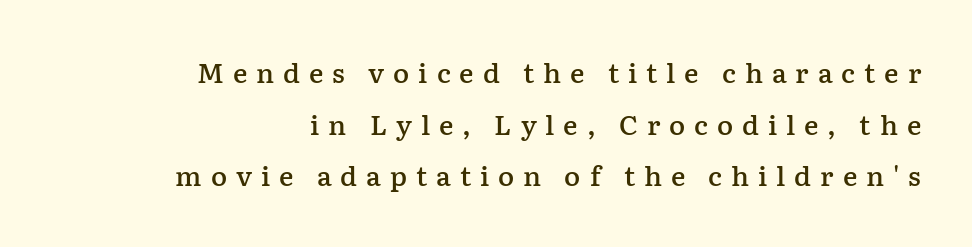
Q: Is the text bold? A: Semi-bold.
Q: Is the text italic (slanted)? A: No, it is upright.
Q: Is the text underlined? A: No.
Q: How is the paragraph aligned? A: Right-aligned.
Q: Is the spacing between letters normal or unusually wide? A: Unusually wide.
Q: Is the spacing between lines tight, normal or loose? A: Loose.
